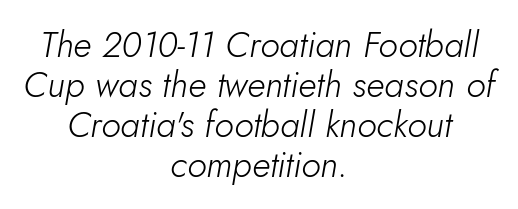
Each line is balanced around a shared central axis. The passage shown leans; its letterforms are oblique. Bare-footed words on every line. Is there much room between lines? No — they nearly touch.
